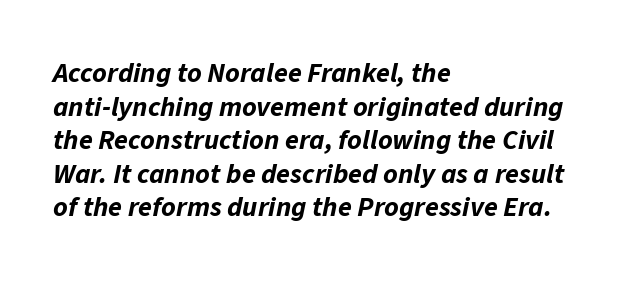
Characters follow at the spacing the type designer built in. Layout note: lines flush left. Only glyphs here, with clear space below each row. When letters slant like this, we call the style italic. The rendering uses natural spacing where letterforms have individual widths.
